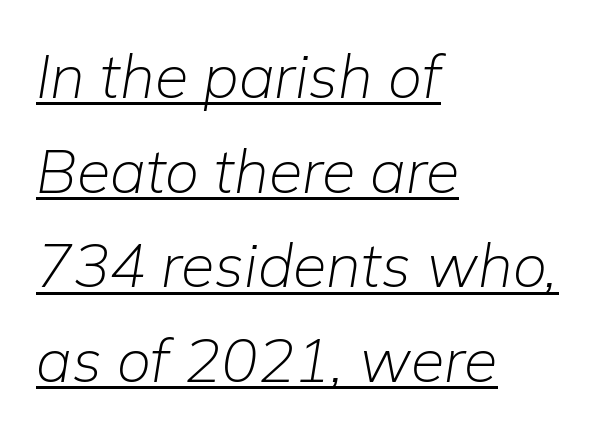
The image shows 61 px light type, italic (leaning right); set left-aligned, normal line spacing (1.55x), normal letter spacing, underlined; low stroke contrast and a medium x-height.
